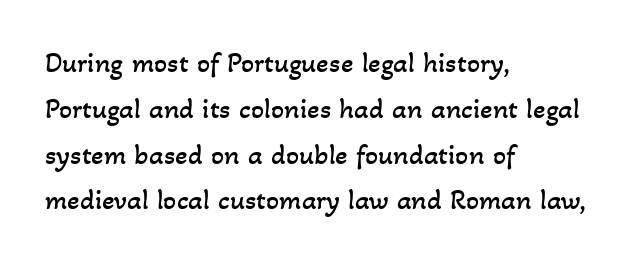
{"bold": "no", "weight": "regular", "width": "normal", "stroke_contrast": "low", "x_height": "small", "monospaced": "no", "underline": "no", "align": "left", "line_spacing": "normal", "line_spacing_ratio": 1.58, "letter_spacing": "normal", "letter_spacing_em": 0.0, "glyph_px": 29}
